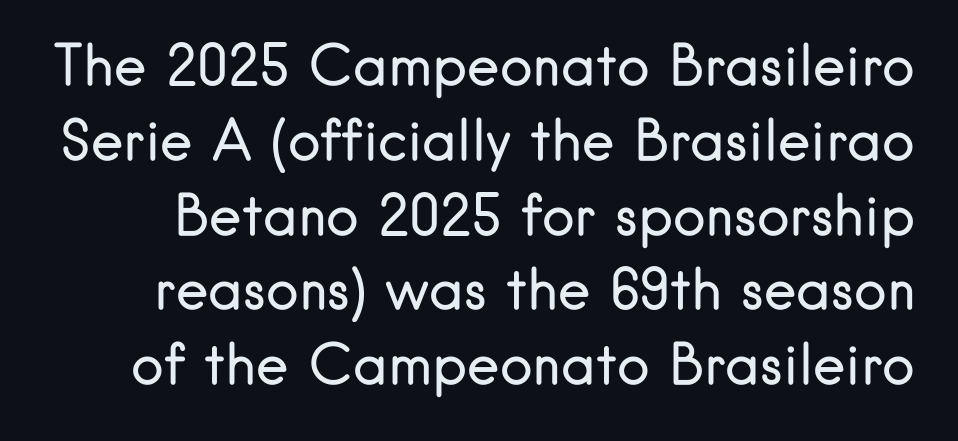
The image shows 55 px regular-weight sans-serif type, upright; set normal line spacing (1.36x), normal letter spacing, not underlined; low stroke contrast and a small x-height.
